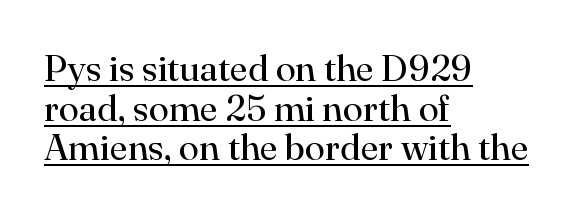
What's the leading like? Squeezed, with rows nearly overlapping. You can tell it's not italic because the verticals are truly vertical. Compared with a centered layout, this one pins lines to the left instead. The lettering is marked with a stroke running underneath it. Heft: none added — not bold. Little horizontal feet cap the strokes, marking this as serif type.
